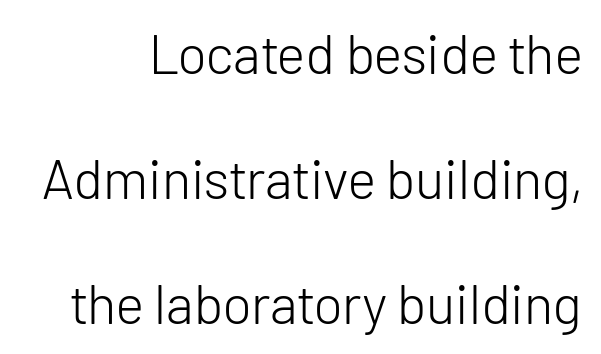
The image shows 55 px light sans-serif type, upright; set right-aligned, loose line spacing (2.27x), normal letter spacing, not underlined; low stroke contrast and a medium x-height.
